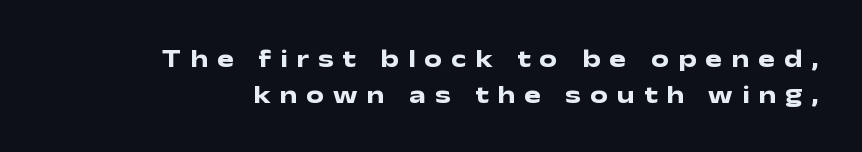
Q: Is the text bold? A: Yes.
Q: Is the text italic (slanted)? A: No, it is upright.
Q: Is the text underlined? A: No.
Q: How is the paragraph aligned? A: Right-aligned.
Q: Is the spacing between letters normal or unusually wide? A: Unusually wide.
Q: Is the spacing between lines tight, normal or loose? A: Normal.
